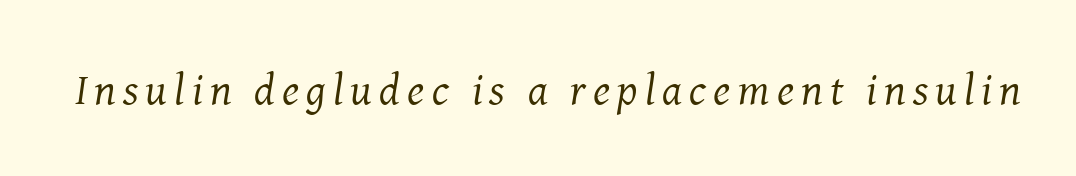
{"serif": "yes", "italic": "yes", "lean": "right", "slant_degrees": 8, "bold": "no", "weight": "regular", "width": "normal", "stroke_contrast": "medium", "x_height": "medium", "monospaced": "no", "underline": "no", "glyph_px": 44}
